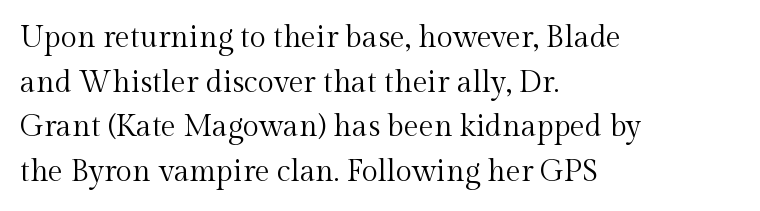
The image shows 30 px regular-weight serif type, upright; set left-aligned, normal line spacing (1.49x), normal letter spacing, not underlined; a medium x-height.
